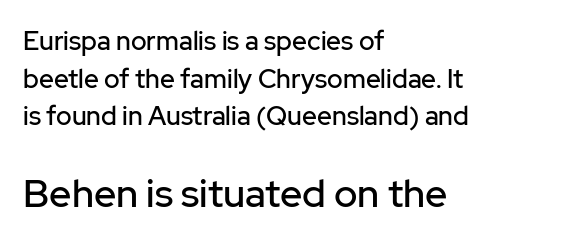
Letter spacing: default. This rendering uses left alignment, leaving the right contour irregular. This sample has the flowing, uneven cadence of proportional lettering. The type sits square on the baseline with zero lean. Interline gaps are of average width in this sample.
